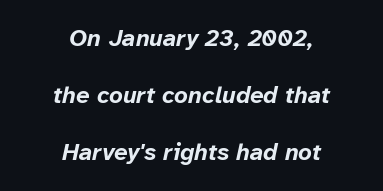
{"italic": "yes", "lean": "right", "slant_degrees": 12, "bold": "yes", "underline": "no", "align": "center", "line_spacing": "loose", "line_spacing_ratio": 2.38, "letter_spacing": "normal", "letter_spacing_em": 0.0, "glyph_px": 24}
